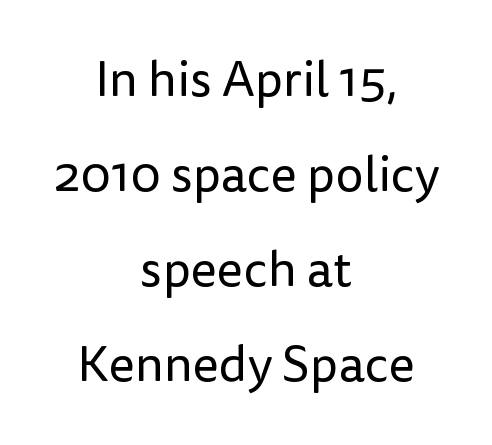
The image shows 50 px regular-weight sans-serif type, upright; set centered, loose line spacing (1.9x), normal letter spacing, not underlined; low stroke contrast and a medium x-height.
